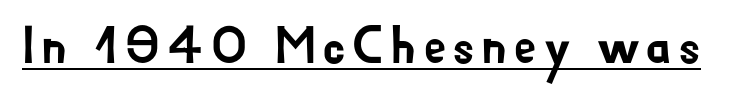
Posture: vertical. The rendering uses natural spacing where letterforms have individual widths. Stroke terminals: plain, sans-serif. In designer terms, the underline attribute is active on this setting.
